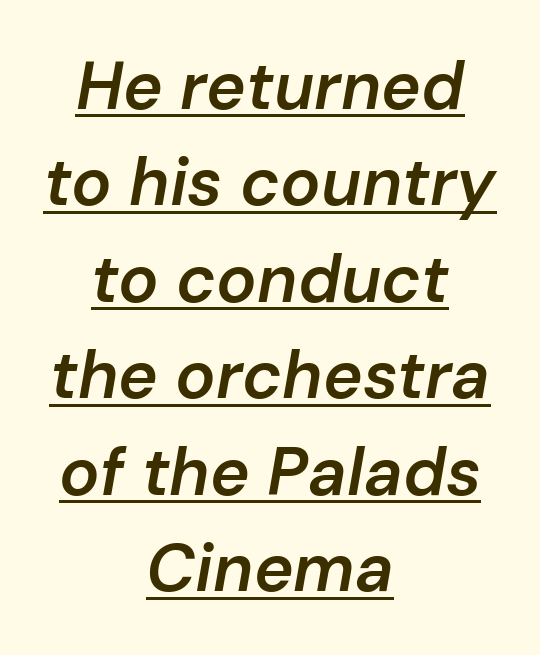
Q: Is the text bold? A: Semi-bold.
Q: Is the text italic (slanted)? A: Yes, it leans right by about 10 degrees.
Q: Is the text underlined? A: Yes.
Q: How is the paragraph aligned? A: Centered.
Q: Is the spacing between letters normal or unusually wide? A: Normal.
Q: Is the spacing between lines tight, normal or loose? A: Normal.
Q: Width (condensed, normal, or wide)? A: Normal.
Q: Stroke contrast? A: Low.
Q: x-height? A: Medium.
Q: Monospaced? A: No.
